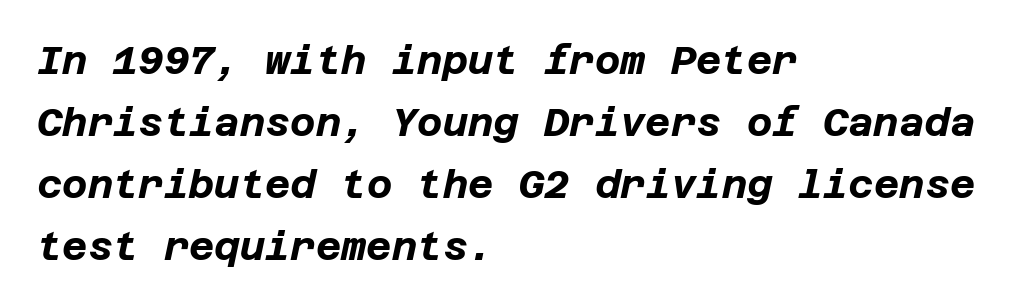
Compared with typical body copy, the letter spacing here is the same. Emphasis by weight is at full strength: bold. Summary of vertical rhythm: regular, with standard interline spacing. The string is rendered with underlining switched off.
